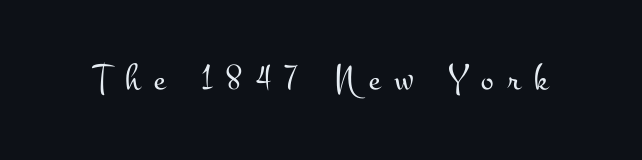
The letters advance in unequal steps, a hallmark of proportional type. Does extra space separate the letters? Yes, quite a lot of it. Weight: in the light-to-regular range.
